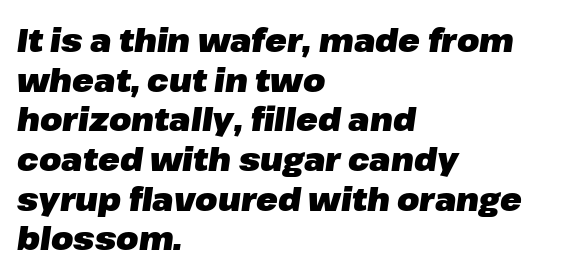
Q: Is the text bold? A: Yes.
Q: Is the text italic (slanted)? A: Yes, it leans right by about 8 degrees.
Q: Is the text underlined? A: No.
Q: How is the paragraph aligned? A: Left-aligned.
Q: Is the spacing between letters normal or unusually wide? A: Normal.
Q: Width (condensed, normal, or wide)? A: Normal.
Q: Stroke contrast? A: Low.
Q: x-height? A: Medium.
Q: Monospaced? A: No.
